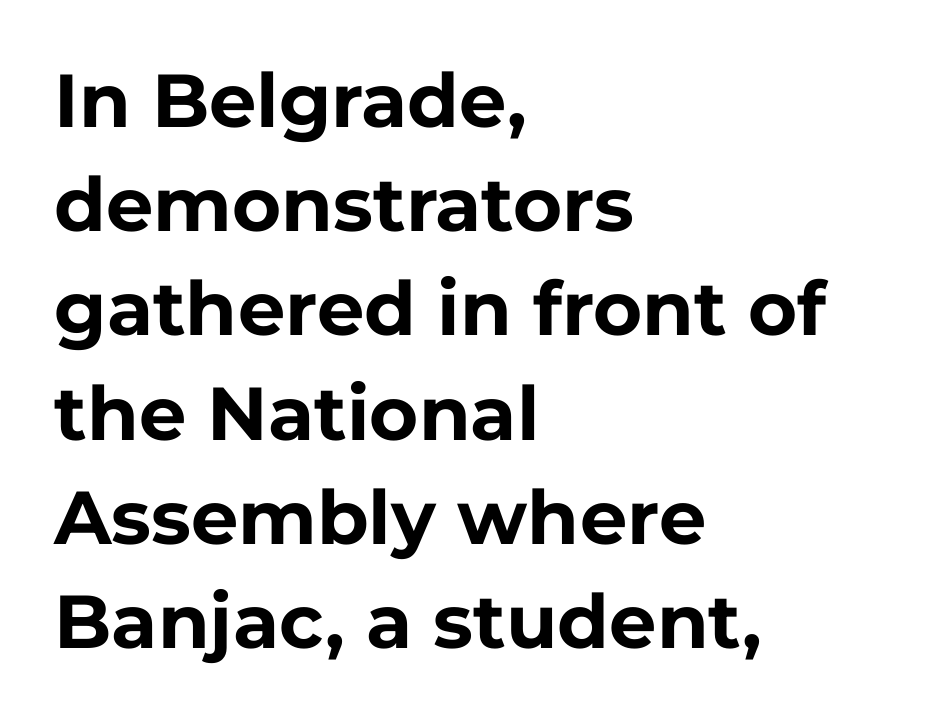
The passage shown stacks its lines at a standard gap. What kind of face is this? One without serifs — a sans. Visually the block forms a straight wall on the left and a jagged coastline on the right. The axis of the letterforms is exactly vertical. Between one letter and the next there's only the usual sliver of space.
